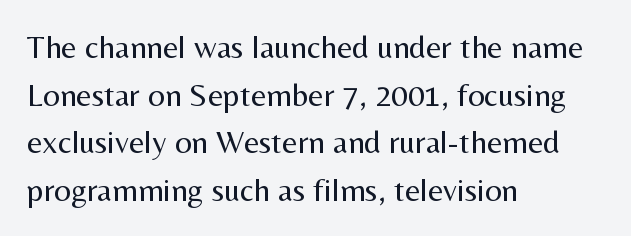
{"serif": "no", "italic": "no", "bold": "no", "weight": "regular", "width": "normal", "stroke_contrast": "medium", "x_height": "medium", "monospaced": "no", "underline": "no", "align": "left", "line_spacing": "normal", "line_spacing_ratio": 1.44, "letter_spacing": "normal", "letter_spacing_em": 0.0, "glyph_px": 33}
